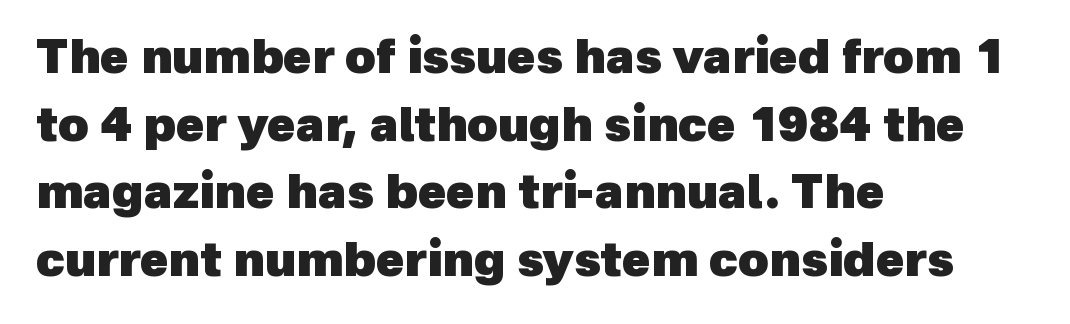
Q: Is the text bold? A: Yes.
Q: Is the typeface a serif or a sans-serif typeface? A: Sans-serif.
Q: Is the text underlined? A: No.
Q: How is the paragraph aligned? A: Left-aligned.
Q: Is the spacing between letters normal or unusually wide? A: Normal.
Q: Is the spacing between lines tight, normal or loose? A: Normal.
Q: Width (condensed, normal, or wide)? A: Normal.
Q: x-height? A: Medium.
Q: Monospaced? A: No.
